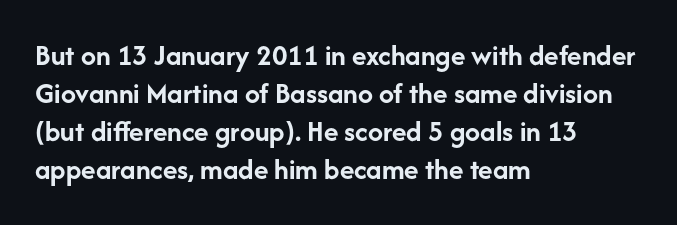
Spacing verdict: proportional, widths tailored to each character. Notice how descenders clear the ascenders below comfortably — that's standard leading. These words are printed bold, with thick strokes throughout. Is there any slant? The stems are plumb. You could call the tracking neutral — neither tight nor loose. Descenders hang freely into open space.
